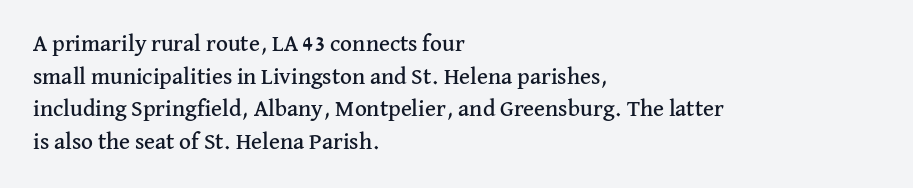
The image shows 23 px text type, upright; set left-aligned, normal line spacing (1.42x), normal letter spacing, not underlined.
